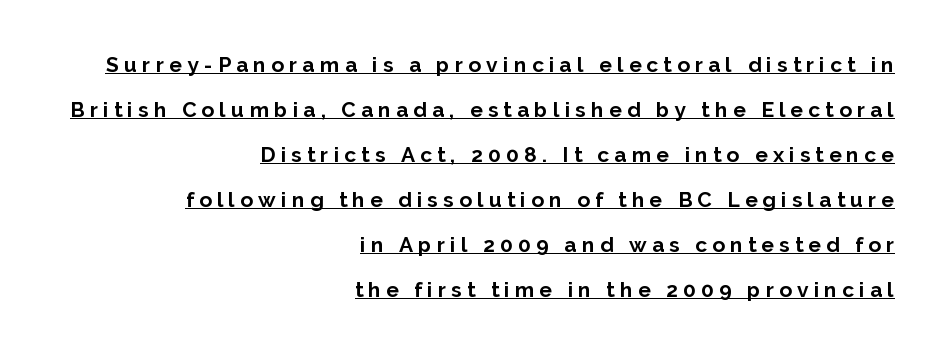
Is the block centered? No — it sits flush against the right margin. The words here are underlined. The gaps between neighbouring characters are conspicuously large. Does the leading feel generous? Absolutely, it's lavish. Strokes here are thick enough to call this a true bold. The typography opts for an upright posture over an oblique one.
